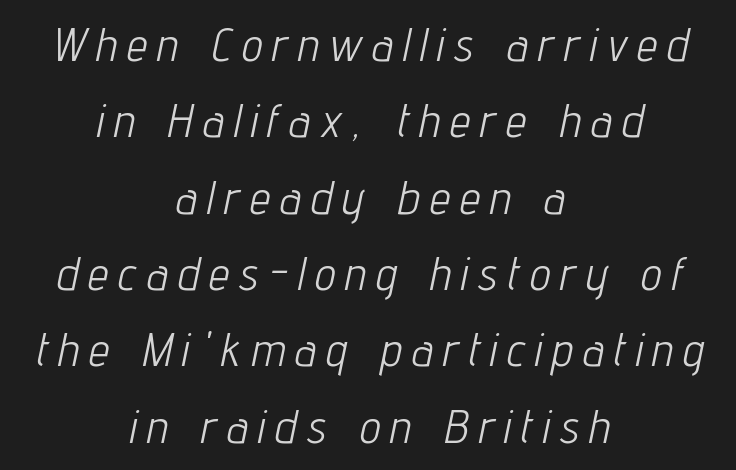
The words here are not underlined. Nothing heavy about these letters — not bold at all. Between one letter and the next there's a generous, obvious gap. Think of a printed novel: that variable character pitch is what you see here. An italicized treatment has been applied to the whole sample. The leading is moderate, giving the passage an even texture.
